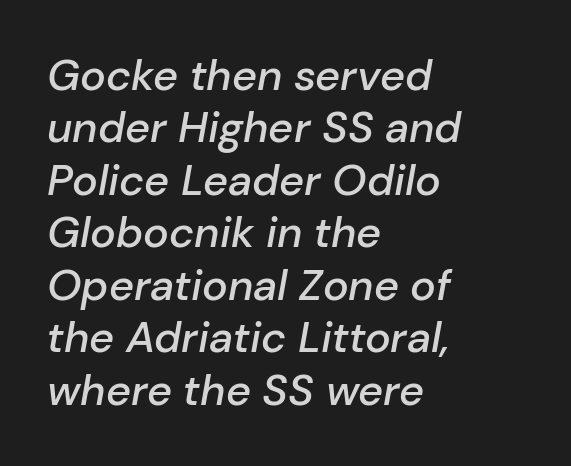
The image shows 43 px semibold type, italic (leaning right); set left-aligned, line spacing 1.22x, normal letter spacing, not underlined; low stroke contrast and a medium x-height.
